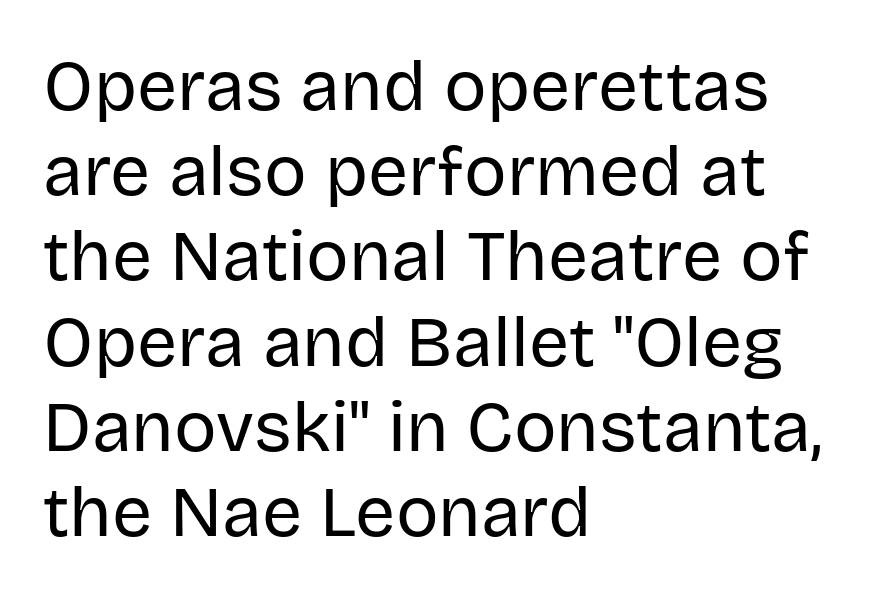
The image shows 71 px regular-weight sans-serif type, upright; set left-aligned, line spacing 1.2x, normal letter spacing, not underlined; low stroke contrast and a large x-height.
